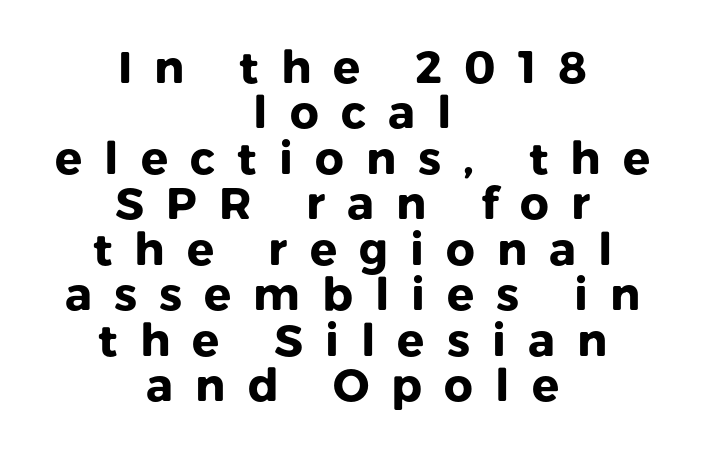
The image shows 45 px heavy sans-serif type, upright; set centered, tight line spacing (1.01x), unusually wide letter spacing (+0.49 em), not underlined; low stroke contrast and a medium x-height.
